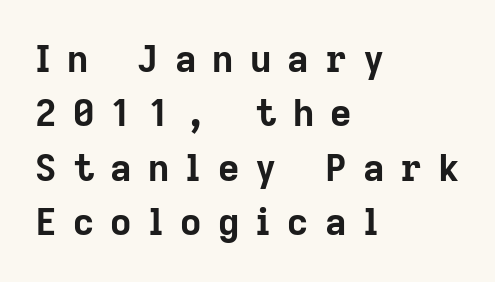
{"serif": "no", "italic": "no", "bold": "yes", "weight": "bold", "width": "normal", "stroke_contrast": "low", "x_height": "medium", "monospaced": "no", "underline": "no", "align": "left", "line_spacing": "normal", "line_spacing_ratio": 1.47, "letter_spacing": "wide", "letter_spacing_em": 0.44, "glyph_px": 37}
